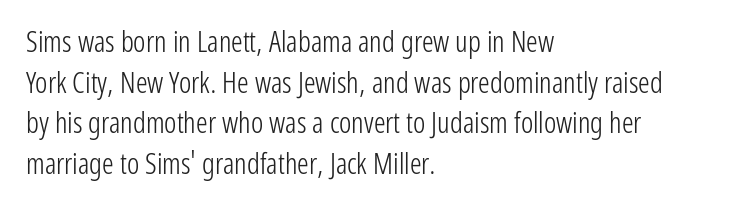
This sample is left-justified, so line endings fall wherever the words run out. On a weight scale, this lands at 450 or below. A typesetter would call this proportional, since set widths differ per character. The lettering holds an erect, upright posture throughout.
